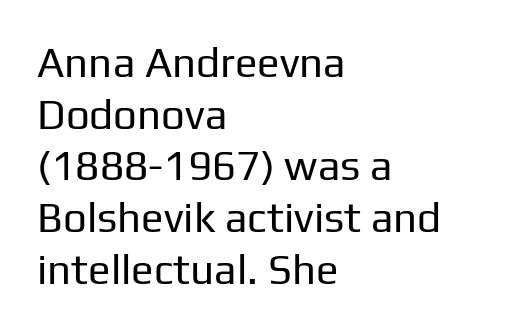
The letterforms sit at book weight or below. Serif or sans? Sans — the stroke terminals are bare. Ascenders rise straight up at ninety degrees. Descender tails drop into unmarked territory. Tracking here is standard; glyphs follow each other at the usual distance.
